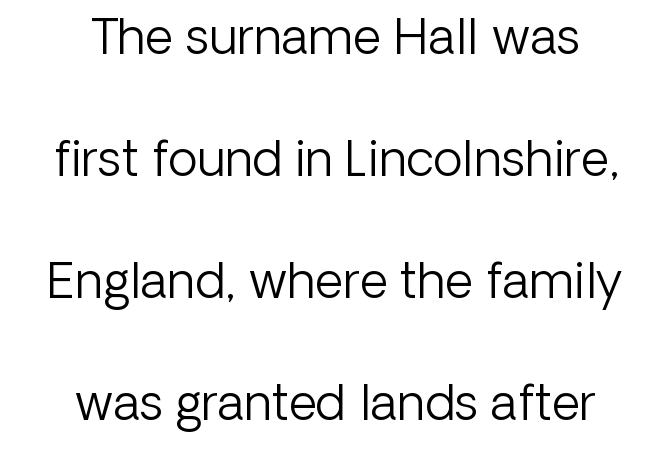
Q: Is the text bold? A: No.
Q: Is the text italic (slanted)? A: No, it is upright.
Q: Is the typeface a serif or a sans-serif typeface? A: Sans-serif.
Q: Is the text underlined? A: No.
Q: How is the paragraph aligned? A: Centered.
Q: Is the spacing between letters normal or unusually wide? A: Normal.
Q: Is the spacing between lines tight, normal or loose? A: Loose.
Q: Width (condensed, normal, or wide)? A: Normal.
Q: Stroke contrast? A: Low.
Q: x-height? A: Medium.
Q: Monospaced? A: No.
